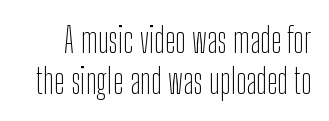
The image shows 35 px thin, condensed sans-serif type, upright; set line spacing 1.18x, normal letter spacing, not underlined; low stroke contrast and a medium x-height.
